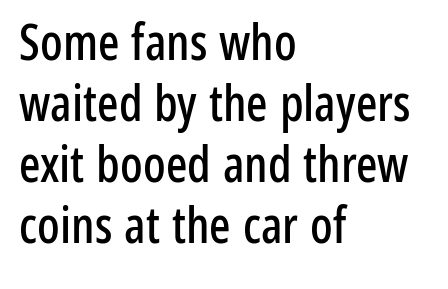
The setting favours the left margin, as ordinary paragraphs usually do. The rendering shows plain stroke endings on the letterforms — a sans-serif design. Any mark beneath the type? The region is blank. This sample has the flowing, uneven cadence of proportional lettering.
